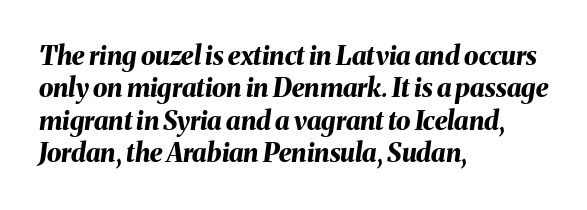
Q: Is the text bold? A: Yes.
Q: Is the text italic (slanted)? A: Yes, it leans right by about 8 degrees.
Q: Is the text underlined? A: No.
Q: How is the paragraph aligned? A: Left-aligned.
Q: Is the spacing between letters normal or unusually wide? A: Normal.
Q: Is the spacing between lines tight, normal or loose? A: Normal.
